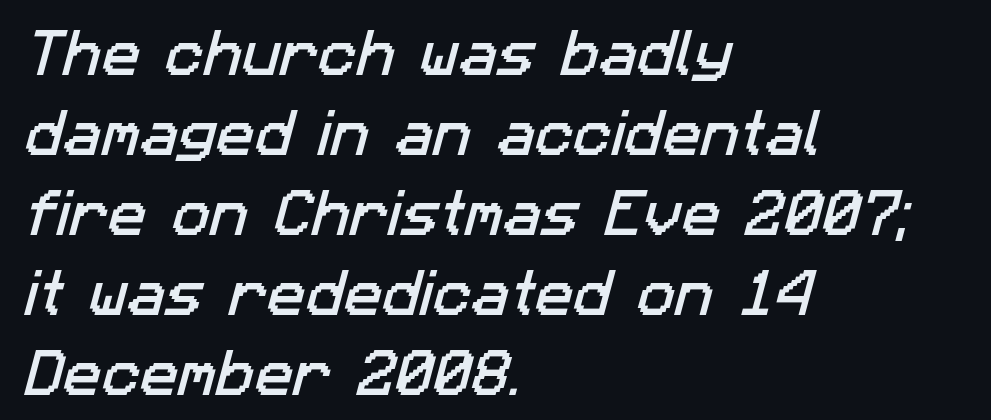
Caption: standard tracking, unaltered. The paragraph shown leans on its left margin. Only glyphs here, with clear space below each row. The rendering uses a moderate line-height, typical for paragraphs. The letters advance in unequal steps, a hallmark of proportional type. The typeface chosen for these lines omits serifs.
